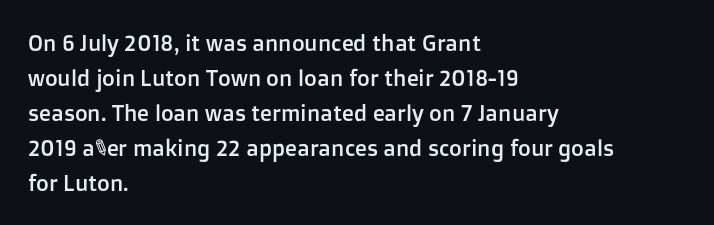
The image shows 22 px text type, upright; set left-aligned, normal line spacing (1.59x), normal letter spacing, not underlined.
